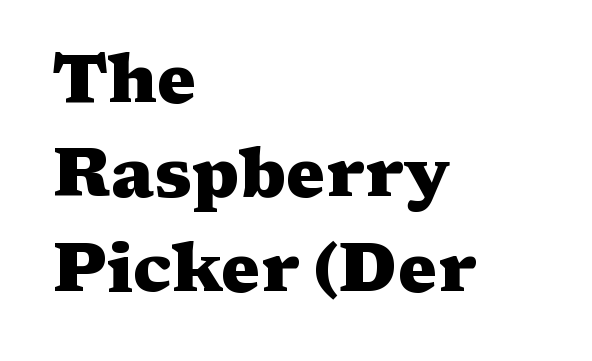
Does the copy run flush right? No — it runs flush left. The type family on display is of the serif kind. Vertical strokes here are truly vertical. The line texture is even and compact thanks to regular tracking. Varying glyph widths throughout — classic text-font behaviour.
